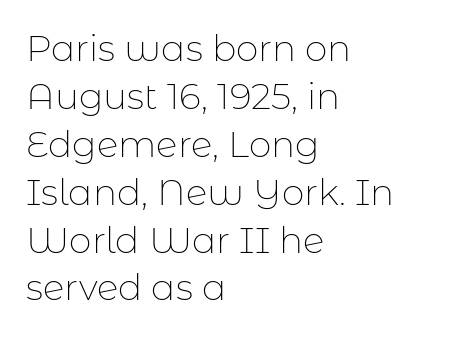
The image shows 36 px thin sans-serif type, upright; set left-aligned, normal line spacing (1.33x), normal letter spacing, not underlined; low stroke contrast and a medium x-height.
